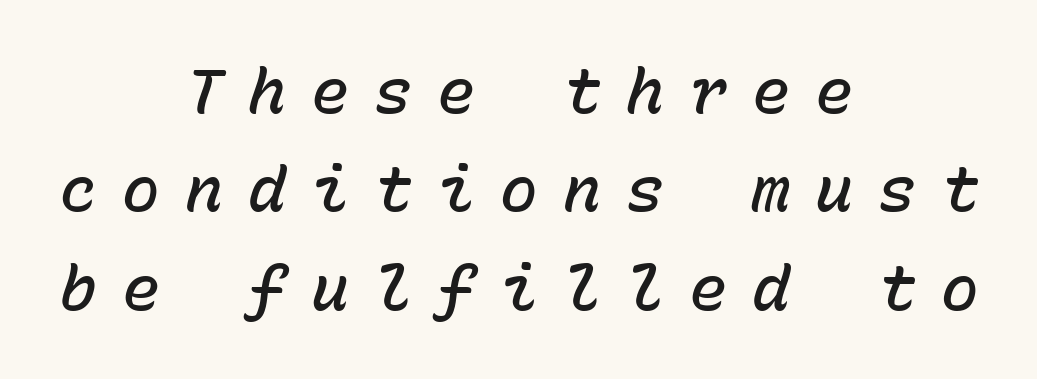
{"italic": "yes", "lean": "right", "slant_degrees": 15, "bold": "semi", "weight": "semibold", "width": "normal", "stroke_contrast": "low", "x_height": "medium", "monospaced": "yes", "underline": "no", "align": "center", "line_spacing": "normal", "line_spacing_ratio": 1.56, "letter_spacing": "wide", "letter_spacing_em": 0.4, "glyph_px": 63}
